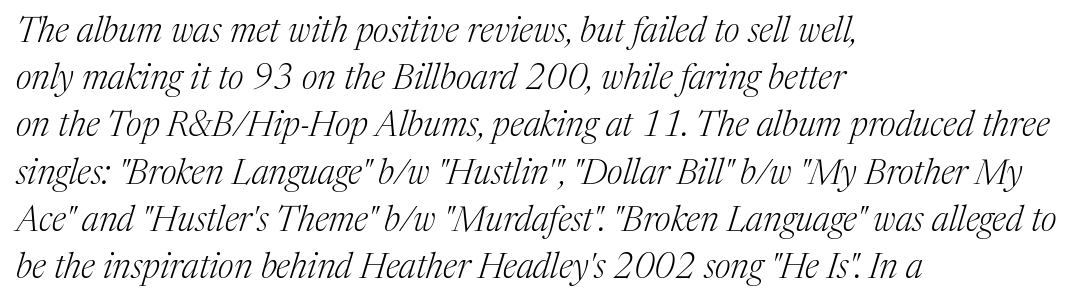
Q: Is the text bold? A: No.
Q: Is the text italic (slanted)? A: Yes, it leans right by about 17 degrees.
Q: Is the typeface a serif or a sans-serif typeface? A: Serif.
Q: Is the text underlined? A: No.
Q: How is the paragraph aligned? A: Left-aligned.
Q: Is the spacing between letters normal or unusually wide? A: Normal.
Q: Is the spacing between lines tight, normal or loose? A: Normal.
Q: Width (condensed, normal, or wide)? A: Normal.
Q: Stroke contrast? A: Medium.
Q: x-height? A: Medium.
Q: Monospaced? A: No.
